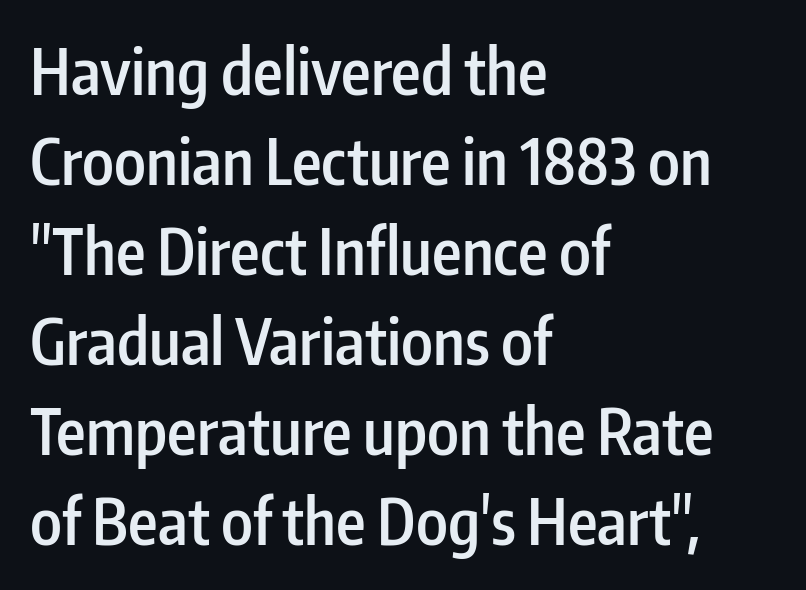
Q: Is the text bold? A: Semi-bold.
Q: Is the text italic (slanted)? A: No, it is upright.
Q: Is the typeface a serif or a sans-serif typeface? A: Sans-serif.
Q: Is the text underlined? A: No.
Q: How is the paragraph aligned? A: Left-aligned.
Q: Is the spacing between letters normal or unusually wide? A: Normal.
Q: Is the spacing between lines tight, normal or loose? A: Normal.
Q: Width (condensed, normal, or wide)? A: Condensed.
Q: Stroke contrast? A: Low.
Q: x-height? A: Medium.
Q: Monospaced? A: No.
